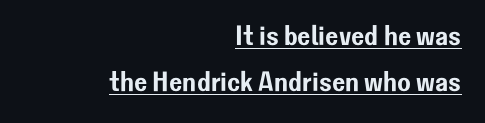
{"serif": "no", "italic": "no", "width": "normal", "stroke_contrast": "low", "x_height": "medium", "monospaced": "no", "underline": "yes", "align": "right", "line_spacing": "normal", "line_spacing_ratio": 1.66, "letter_spacing": "normal", "letter_spacing_em": 0.0, "glyph_px": 28}
